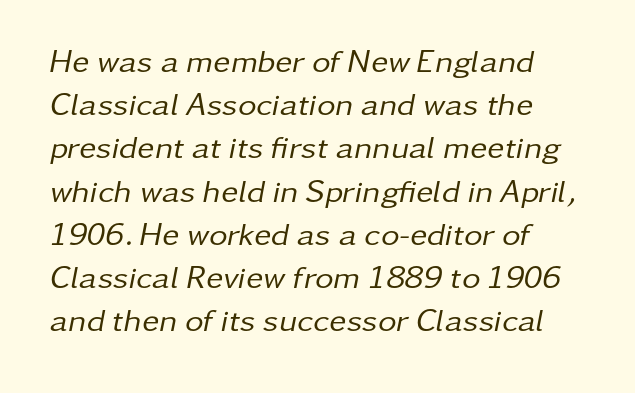
A clean baseline with only descenders dipping below it. Letter spacing: default. Is the type slanted? Yes — the strokes lean at a clear angle. Think of a printed novel: that variable character pitch is what you see here. This rendering uses left alignment, leaving the right contour irregular. The typeface has the unassuming heft of standard copy or less.
